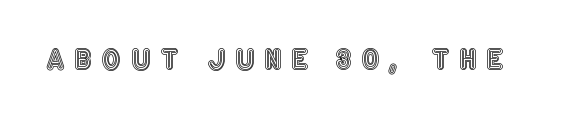
The image shows 27 px text type, upright; set unusually wide letter spacing (+0.36 em), not underlined.
